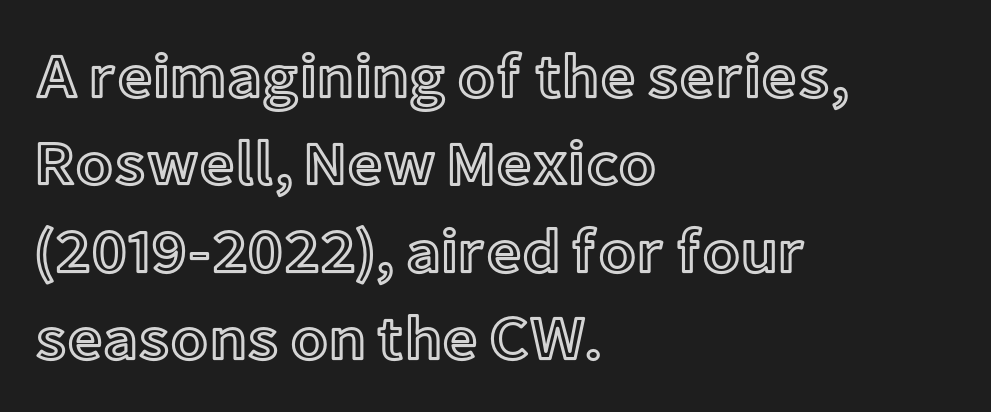
The image shows 62 px text type, upright; set left-aligned, normal line spacing (1.41x), normal letter spacing, not underlined; a medium x-height.
